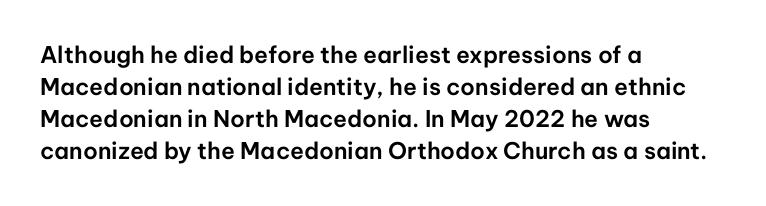
{"italic": "no", "underline": "no", "align": "left", "line_spacing": "normal", "line_spacing_ratio": 1.39, "letter_spacing": "normal", "letter_spacing_em": 0.0, "glyph_px": 23}
